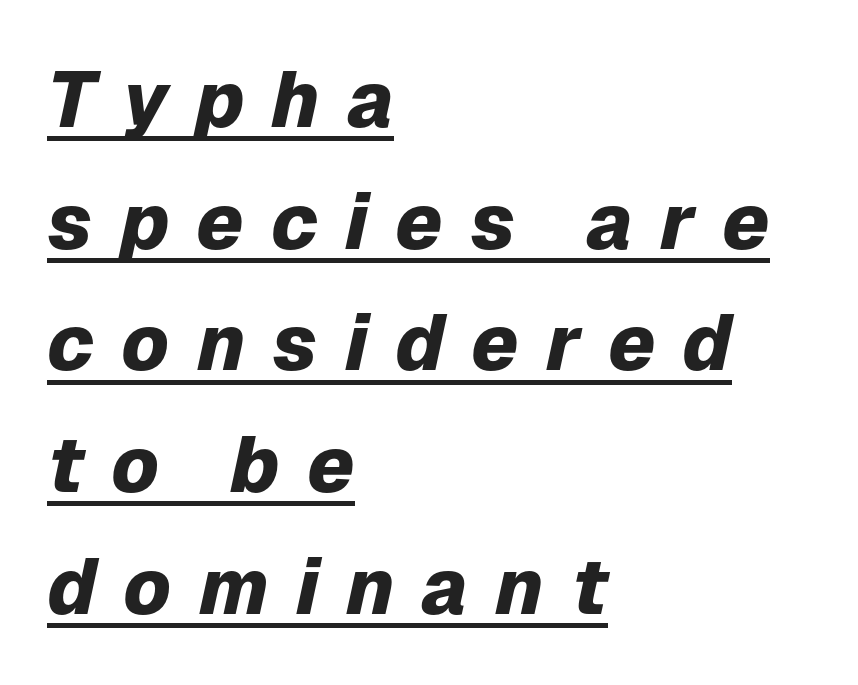
The image shows 79 px heavy type, italic (leaning right); set left-aligned, normal line spacing (1.54x), unusually wide letter spacing (+0.34 em), underlined; low stroke contrast and a medium x-height.
